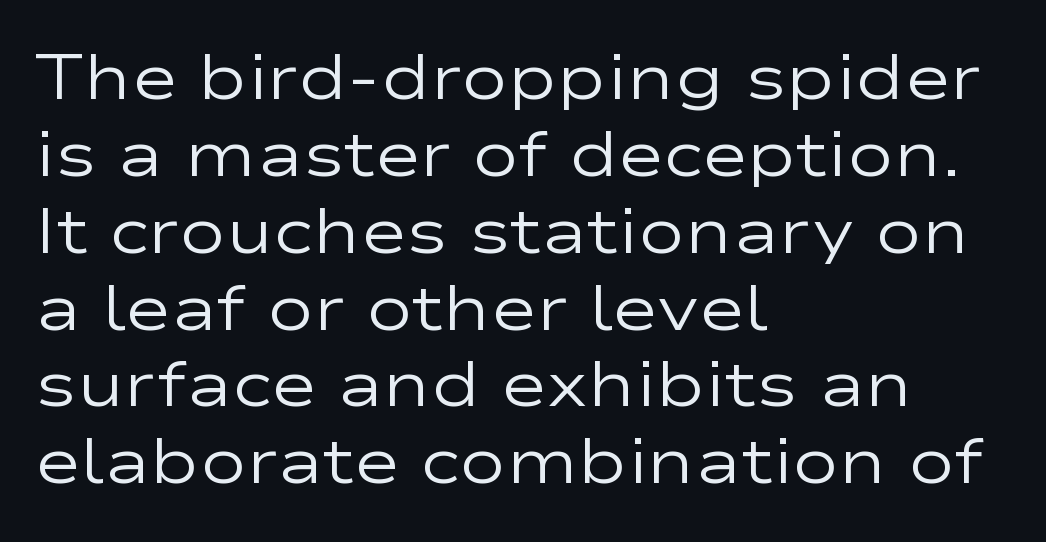
{"serif": "no", "italic": "no", "bold": "no", "weight": "regular", "width": "wide", "stroke_contrast": "low", "x_height": "medium", "monospaced": "no", "underline": "no", "align": "left", "line_spacing_ratio": 1.22, "letter_spacing": "normal", "letter_spacing_em": 0.0, "glyph_px": 63}
